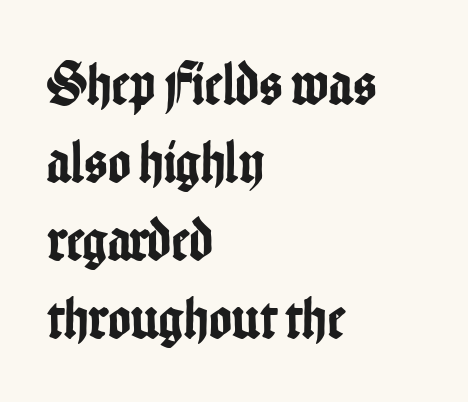
The line-height multiplier appears to be the usual default. No italicization has been applied; the sample stays upright. In terms of letterform style, serifs are entirely absent. Where is the straight margin? On the left. Spacing verdict: proportional, widths tailored to each character.
